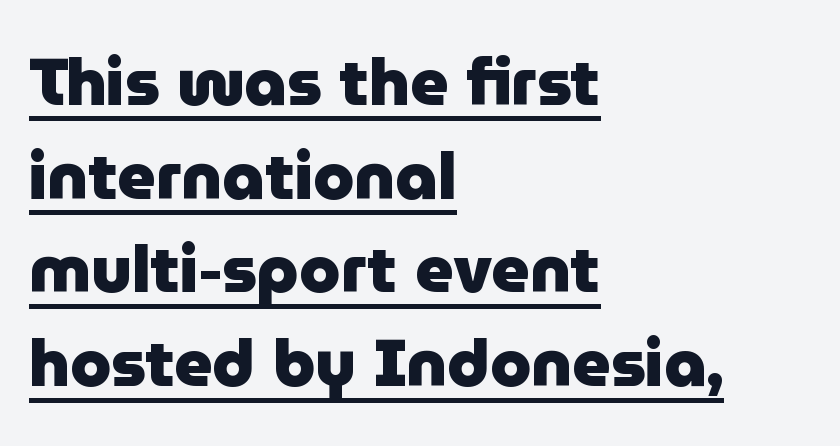
The image shows 66 px heavy sans-serif type, upright; set left-aligned, normal line spacing (1.42x), normal letter spacing, underlined; low stroke contrast and a medium x-height.
